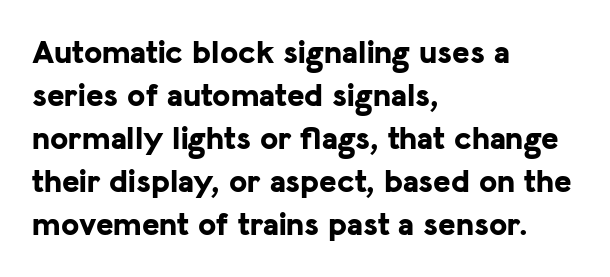
The image shows 33 px bold sans-serif type, upright; set left-aligned, normal line spacing (1.3x), normal letter spacing, not underlined; low stroke contrast and a medium x-height.
